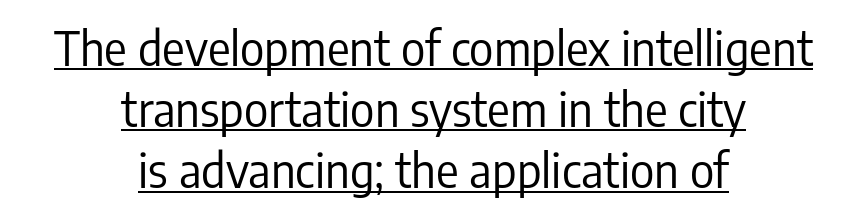
{"serif": "no", "italic": "no", "bold": "no", "weight": "regular", "width": "condensed", "stroke_contrast": "low", "x_height": "medium", "monospaced": "no", "underline": "yes", "align": "center", "line_spacing": "normal", "line_spacing_ratio": 1.3, "letter_spacing": "normal", "letter_spacing_em": 0.0, "glyph_px": 47}
